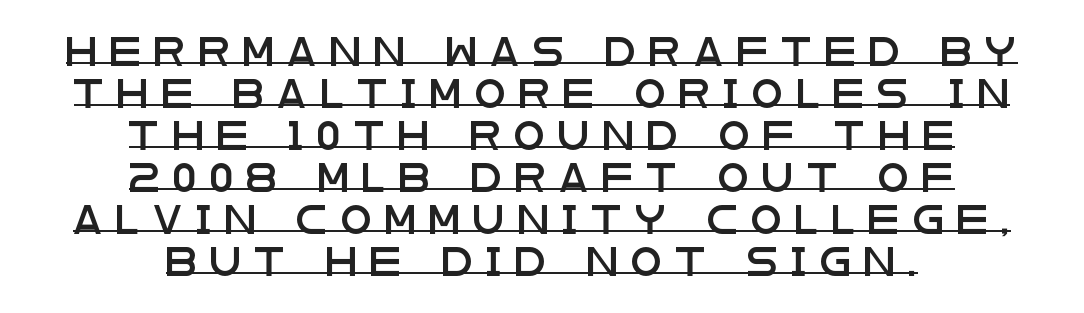
Q: Is the text italic (slanted)? A: No, it is upright.
Q: Is the typeface a serif or a sans-serif typeface? A: Sans-serif.
Q: Is the text underlined? A: Yes.
Q: How is the paragraph aligned? A: Centered.
Q: Is the spacing between letters normal or unusually wide? A: Unusually wide.
Q: Is the spacing between lines tight, normal or loose? A: Normal.
Q: Width (condensed, normal, or wide)? A: Wide.
Q: Stroke contrast? A: Low.
Q: x-height? A: Large.
Q: Monospaced? A: No.
